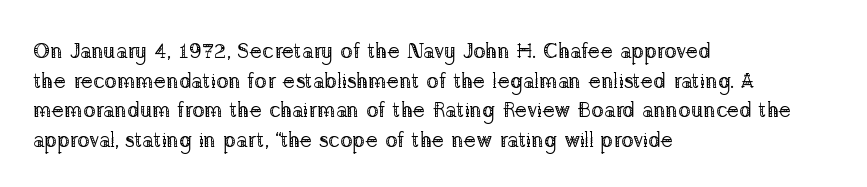
Q: Is the text bold? A: No.
Q: Is the text italic (slanted)? A: No, it is upright.
Q: Is the text underlined? A: No.
Q: How is the paragraph aligned? A: Left-aligned.
Q: Is the spacing between letters normal or unusually wide? A: Normal.
Q: Is the spacing between lines tight, normal or loose? A: Normal.
